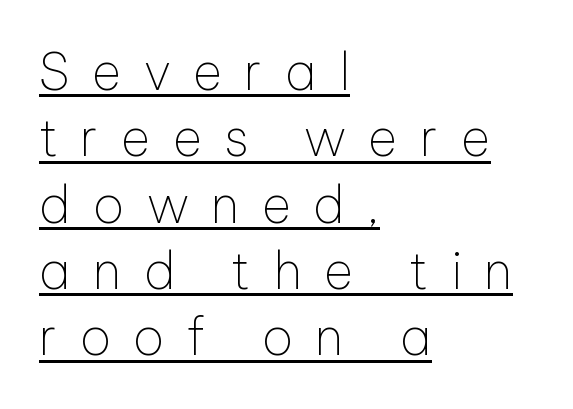
{"serif": "no", "italic": "no", "bold": "no", "weight": "thin", "width": "normal", "stroke_contrast": "low", "x_height": "medium", "monospaced": "no", "underline": "yes", "align": "left", "line_spacing": "normal", "line_spacing_ratio": 1.3, "letter_spacing": "wide", "letter_spacing_em": 0.43, "glyph_px": 51}
